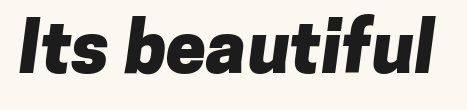
The image shows 72 px heavy sans-serif type; set normal letter spacing, not underlined; low stroke contrast and a medium x-height.
